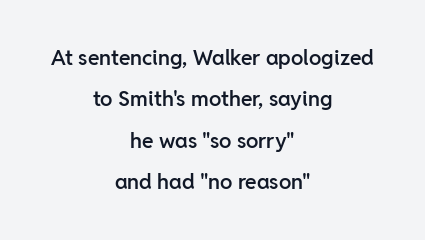
Q: Is the text bold? A: Semi-bold.
Q: Is the text italic (slanted)? A: No, it is upright.
Q: Is the text underlined? A: No.
Q: How is the paragraph aligned? A: Centered.
Q: Is the spacing between letters normal or unusually wide? A: Normal.
Q: Is the spacing between lines tight, normal or loose? A: Loose.
